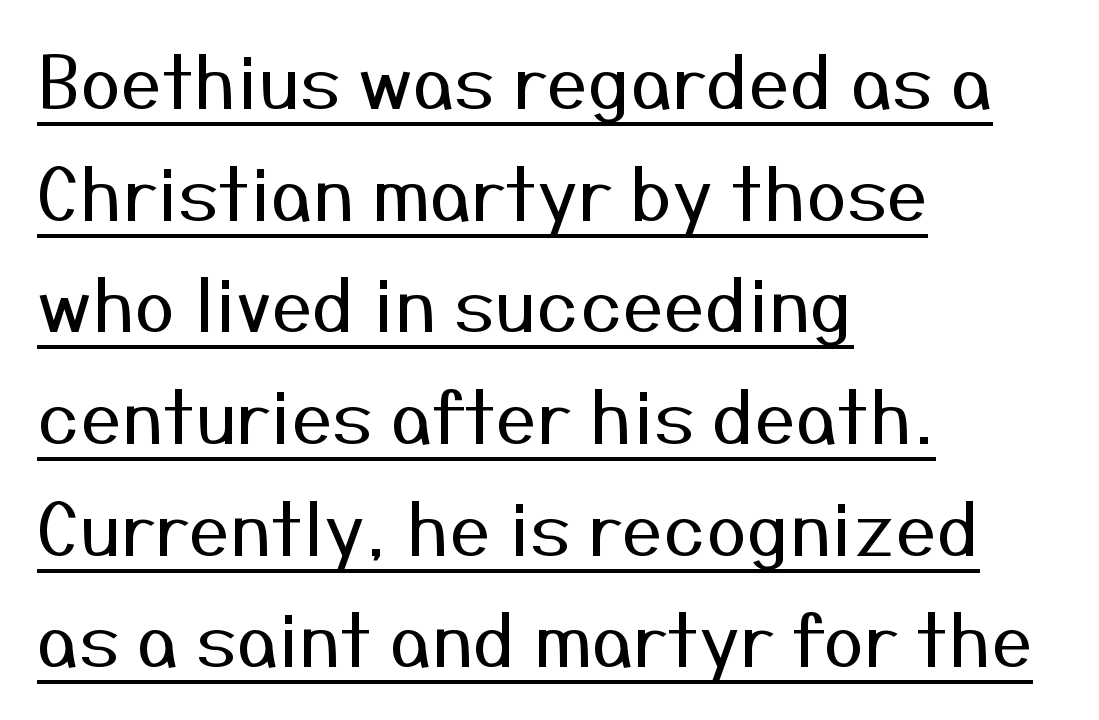
{"serif": "no", "italic": "no", "bold": "no", "weight": "regular", "width": "normal", "stroke_contrast": "medium", "x_height": "medium", "monospaced": "no", "underline": "yes", "align": "left", "line_spacing": "normal", "line_spacing_ratio": 1.53, "letter_spacing": "normal", "letter_spacing_em": 0.0, "glyph_px": 73}
